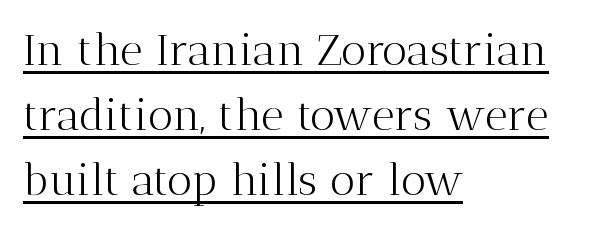
{"serif": "yes", "italic": "no", "bold": "no", "weight": "light", "width": "normal", "stroke_contrast": "medium", "x_height": "medium", "monospaced": "no", "underline": "yes", "align": "left", "line_spacing": "normal", "line_spacing_ratio": 1.48, "letter_spacing": "normal", "letter_spacing_em": 0.0, "glyph_px": 44}
